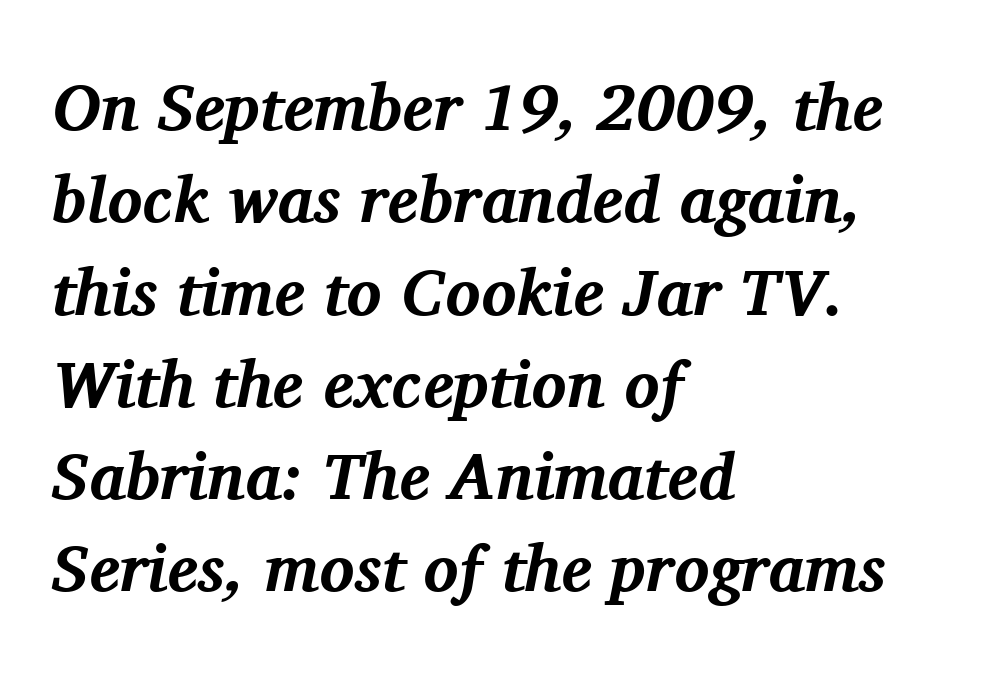
{"serif": "yes", "italic": "yes", "lean": "right", "slant_degrees": 11, "bold": "yes", "weight": "bold", "width": "normal", "stroke_contrast": "medium", "x_height": "medium", "monospaced": "no", "underline": "no", "align": "left", "line_spacing": "normal", "line_spacing_ratio": 1.42, "letter_spacing": "normal", "letter_spacing_em": 0.0, "glyph_px": 65}
